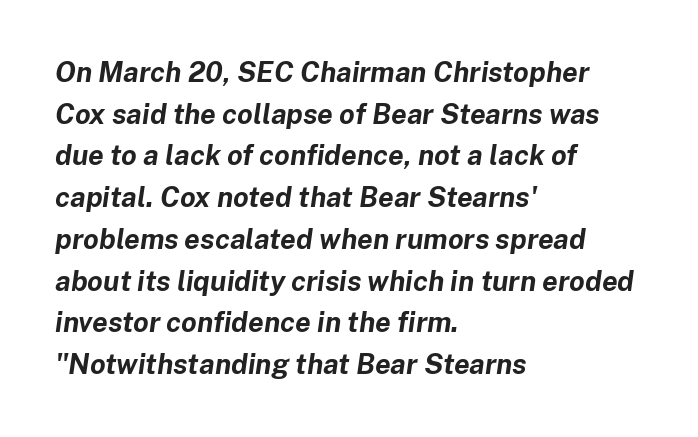
Is there much room between lines? A standard amount, neither cramped nor airy. Standard letterfit; no display-style spreading of the glyphs. How heavy is the stroke? Heavy — this is a bold. The text block is weighted toward the left margin, trailing off unevenly rightward. Character widths vary here, with narrow letters taking less room than wide ones.
